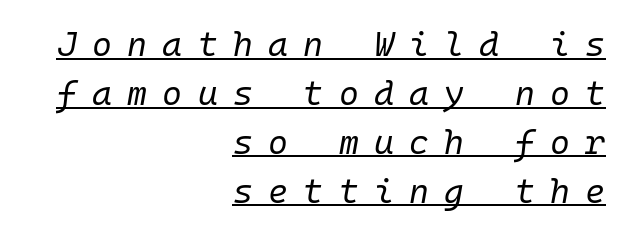
{"italic": "yes", "lean": "right", "slant_degrees": 10, "bold": "no", "weight": "regular", "width": "normal", "stroke_contrast": "low", "x_height": "medium", "monospaced": "yes", "underline": "yes", "align": "right", "line_spacing": "normal", "line_spacing_ratio": 1.44, "letter_spacing": "wide", "letter_spacing_em": 0.45, "glyph_px": 34}
